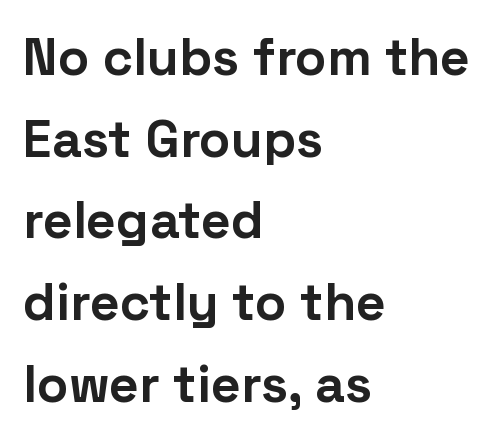
The words here are not underlined. Varying glyph widths throughout — classic text-font behaviour. Observe the absence of serifs on each vertical stroke in this sample. Whoever set this chose a conventional vertical rhythm. A dark, heavy texture on the line: the type is bold.
